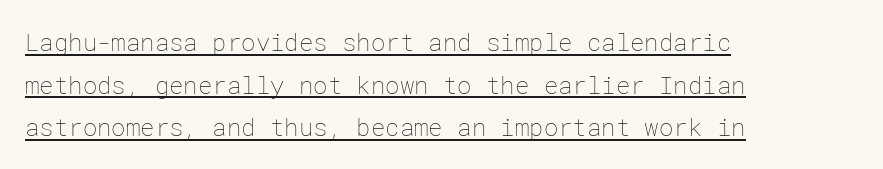
The image shows 24 px text type, upright; set left-aligned, line spacing 1.78x, normal letter spacing, underlined.
